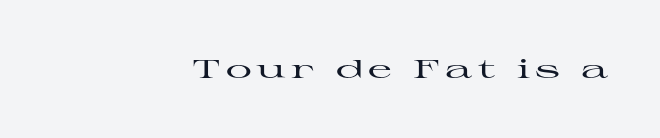
The image shows 26 px text type, upright; set right-aligned, unusually wide letter spacing (+0.2 em), not underlined.
